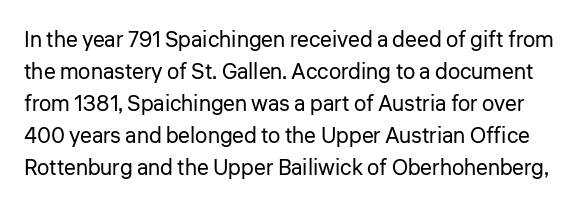
The image shows 22 px text type, upright; set normal line spacing (1.45x), normal letter spacing, not underlined.
